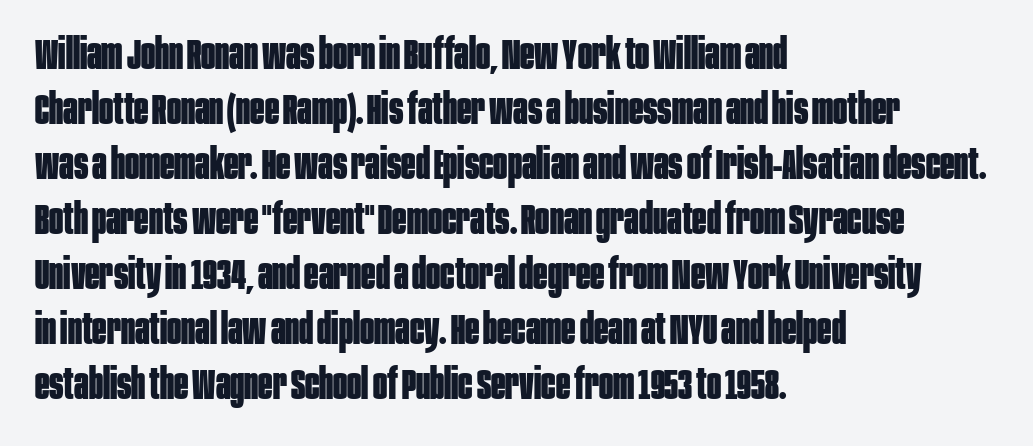
The image shows 42 px bold, condensed sans-serif type, upright; set left-aligned, normal line spacing (1.31x), normal letter spacing, not underlined; low stroke contrast and a large x-height.
